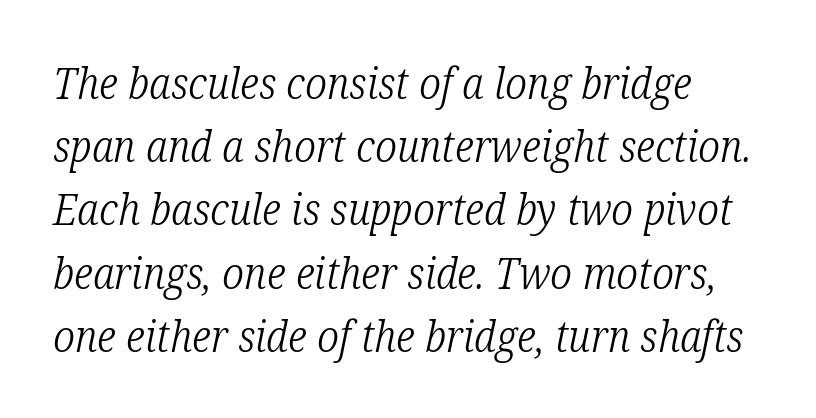
The letters look calm and open, with moderate or lighter stems. Letterform terminals end in serifs throughout the passage. These lines are rendered in a variable-pitch font. Every row of glyphs begins at an identical x-position on the left.
